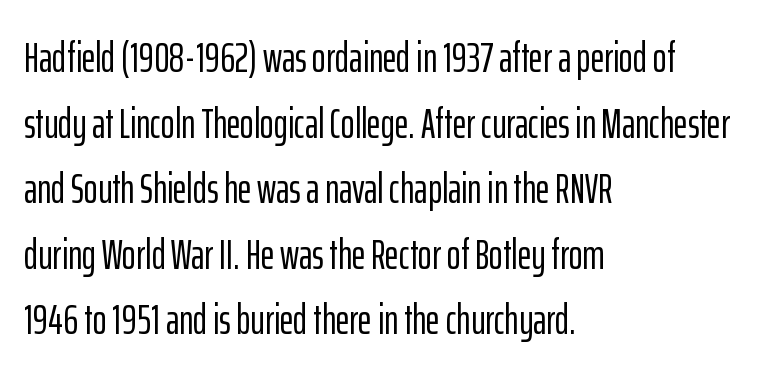
The rendering shows plain stroke endings on the letterforms — a sans-serif design. This rendering leaves character spacing at its baseline value. Every character sits straight up, as roman type does. The baseline area is clear. This sample has the flowing, uneven cadence of proportional lettering.
